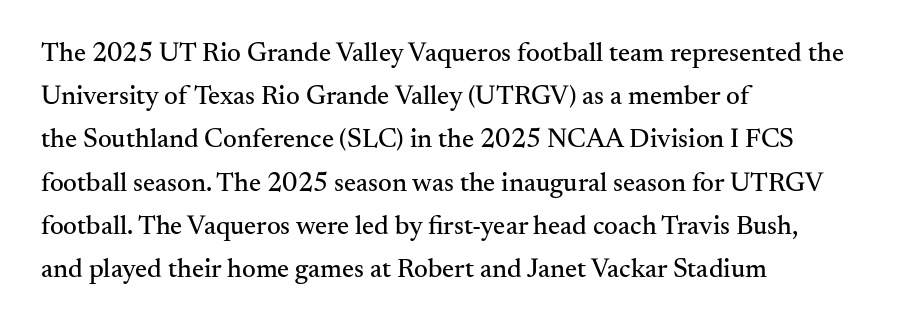
{"italic": "no", "underline": "no", "align": "left", "line_spacing": "normal", "line_spacing_ratio": 1.6, "letter_spacing": "normal", "letter_spacing_em": 0.0, "glyph_px": 27}
